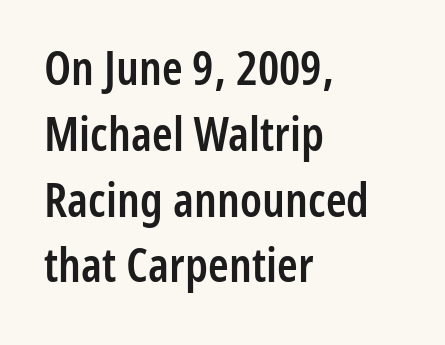
These lines are rendered in a variable-pitch font. Stems and bowls a touch heavier than normal — semibold. You can tell it's not italic because the verticals are truly vertical. The designer went with a sans here, leaving each stem footless.
